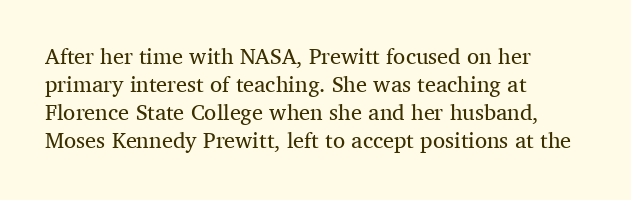
The image shows 22 px text type, upright; set left-aligned, normal line spacing (1.28x), normal letter spacing, not underlined.
